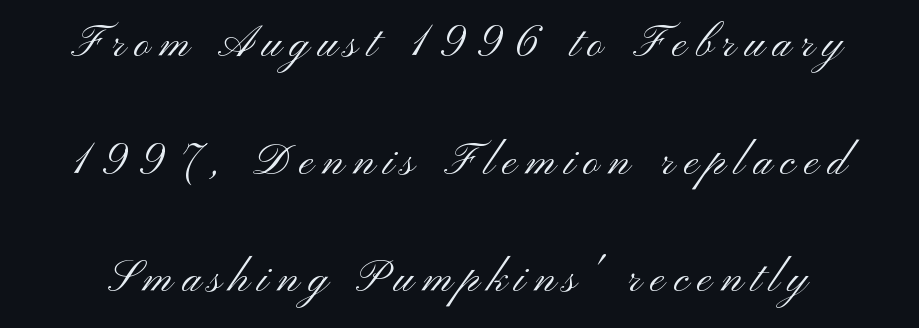
What's the leading like? Stretched, with rows far apart. Counters stay open thanks to moderate or lighter strokes. Classification — sans serif.
